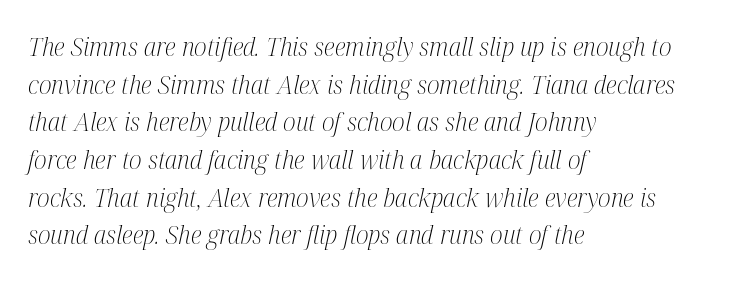
Q: Is the text bold? A: No.
Q: Is the text italic (slanted)? A: Yes, it leans right by about 12 degrees.
Q: Is the text underlined? A: No.
Q: How is the paragraph aligned? A: Left-aligned.
Q: Is the spacing between letters normal or unusually wide? A: Normal.
Q: Is the spacing between lines tight, normal or loose? A: Normal.
